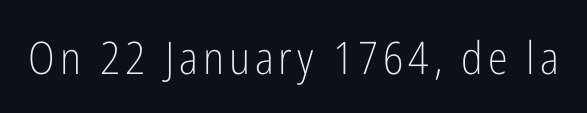
Vertical stems look standard width or narrower in stroke. Here the designer chose a conventional face with non-uniform glyph widths. Posture: straight, roman, zero tilt. Serif or sans? Sans — the stroke terminals are bare. Check the space under the baseline: it is left empty.
